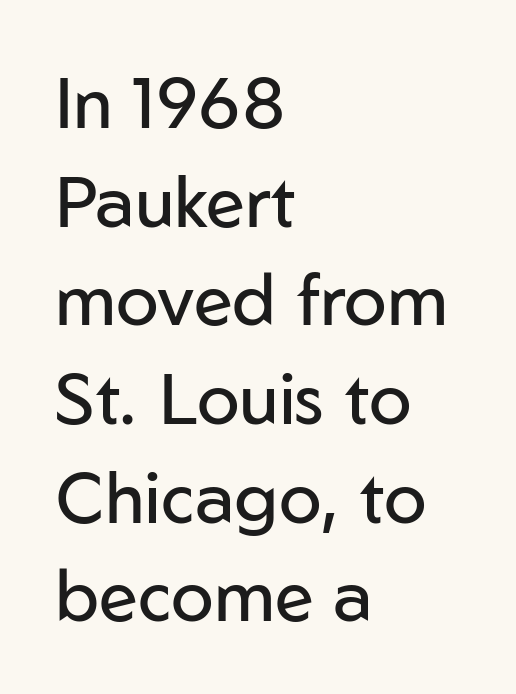
{"serif": "no", "italic": "no", "bold": "no", "weight": "regular", "width": "normal", "stroke_contrast": "low", "x_height": "medium", "monospaced": "no", "underline": "no", "align": "left", "line_spacing": "normal", "line_spacing_ratio": 1.39, "letter_spacing": "normal", "letter_spacing_em": 0.0, "glyph_px": 71}
